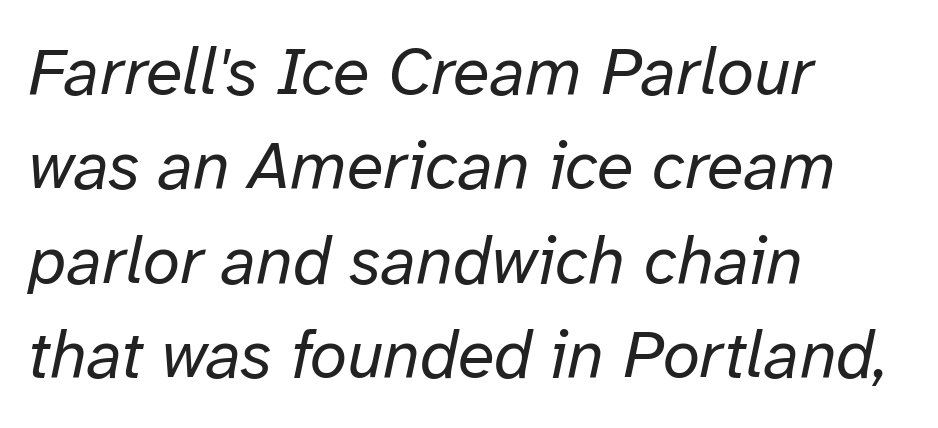
Q: Is the text bold? A: No.
Q: Is the text italic (slanted)? A: Yes, it leans right by about 12 degrees.
Q: Is the text underlined? A: No.
Q: How is the paragraph aligned? A: Left-aligned.
Q: Is the spacing between letters normal or unusually wide? A: Normal.
Q: Is the spacing between lines tight, normal or loose? A: Normal.
Q: Width (condensed, normal, or wide)? A: Normal.
Q: Stroke contrast? A: Low.
Q: x-height? A: Medium.
Q: Monospaced? A: No.
